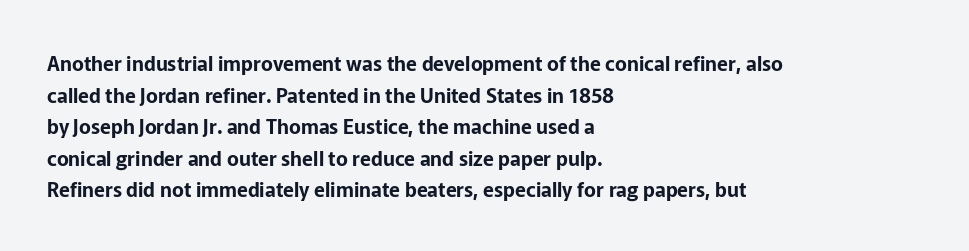
Q: Is the text italic (slanted)? A: No, it is upright.
Q: Is the text underlined? A: No.
Q: How is the paragraph aligned? A: Left-aligned.
Q: Is the spacing between letters normal or unusually wide? A: Normal.
Q: Is the spacing between lines tight, normal or loose? A: Normal.
